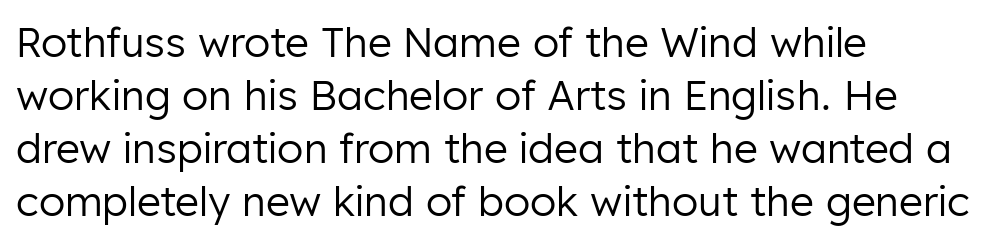
{"serif": "no", "italic": "no", "bold": "no", "weight": "regular", "width": "normal", "stroke_contrast": "low", "x_height": "medium", "monospaced": "no", "underline": "no", "align": "left", "line_spacing": "normal", "line_spacing_ratio": 1.29, "letter_spacing": "normal", "letter_spacing_em": 0.0, "glyph_px": 41}
